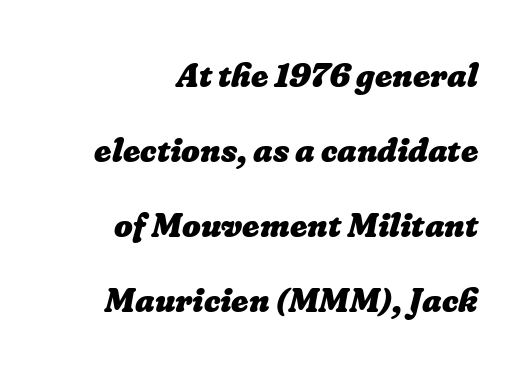
Proportional: the letters do not fall into vertical columns. Words appear dense and cohesive because spacing is normal. If you measured baseline to baseline, you'd find a long distance. I'd describe the lettering as bold — thick and assertive. The zone under the glyphs is completely vacant.
